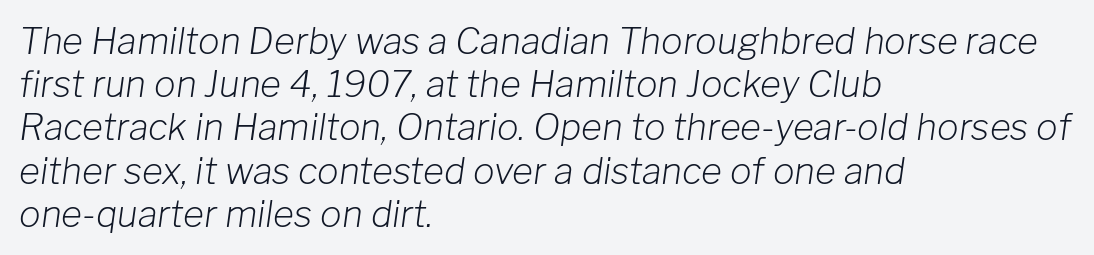
The strip under each line holds only bare page. The letters look calm and open, with moderate or lighter stems. This sample has the flowing, uneven cadence of proportional lettering. Tall strokes in this sample are angled rather than plumb. A classic flush-left, rag-right setting is used for this passage. The passage shown has conventional tracking throughout.
